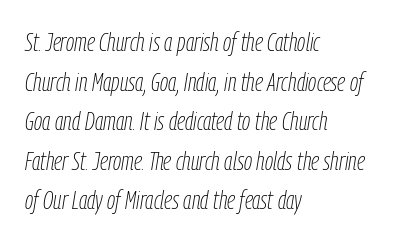
Q: Is the text bold? A: No.
Q: Is the text italic (slanted)? A: Yes, it leans right by about 9 degrees.
Q: Is the text underlined? A: No.
Q: How is the paragraph aligned? A: Left-aligned.
Q: Is the spacing between letters normal or unusually wide? A: Normal.
Q: Is the spacing between lines tight, normal or loose? A: Normal.
